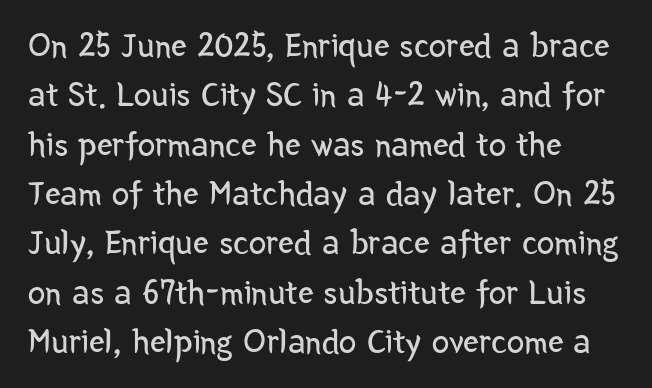
The image shows 35 px regular-weight, condensed sans-serif type, upright; set left-aligned, normal line spacing (1.41x), normal letter spacing, not underlined; low stroke contrast and a medium x-height.
